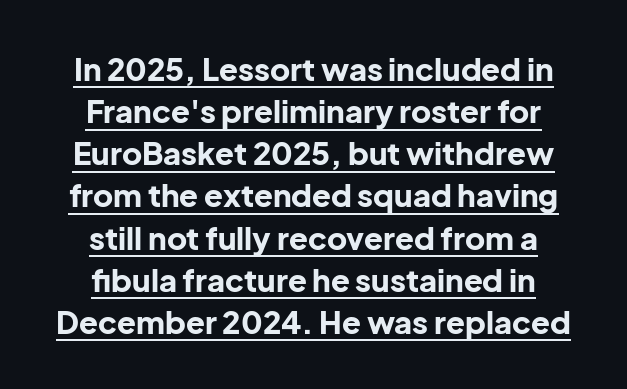
Q: Is the text bold? A: Yes.
Q: Is the text italic (slanted)? A: No, it is upright.
Q: Is the typeface a serif or a sans-serif typeface? A: Sans-serif.
Q: Is the text underlined? A: Yes.
Q: How is the paragraph aligned? A: Centered.
Q: Is the spacing between letters normal or unusually wide? A: Normal.
Q: Is the spacing between lines tight, normal or loose? A: Normal.
Q: Width (condensed, normal, or wide)? A: Normal.
Q: Stroke contrast? A: Low.
Q: x-height? A: Medium.
Q: Monospaced? A: No.
